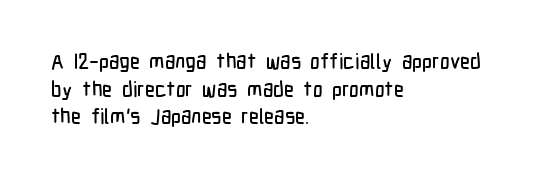
{"italic": "no", "underline": "no", "align": "left", "line_spacing": "normal", "line_spacing_ratio": 1.32, "letter_spacing": "normal", "letter_spacing_em": 0.0, "glyph_px": 21}
